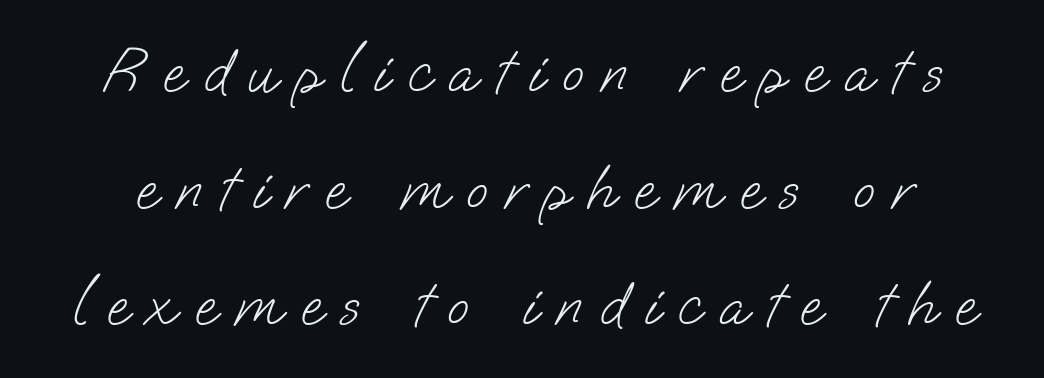
{"serif": "no", "bold": "no", "weight": "light", "width": "normal", "stroke_contrast": "low", "x_height": "small", "monospaced": "no", "underline": "no", "line_spacing_ratio": 1.85, "letter_spacing": "wide", "letter_spacing_em": 0.29, "glyph_px": 63}
